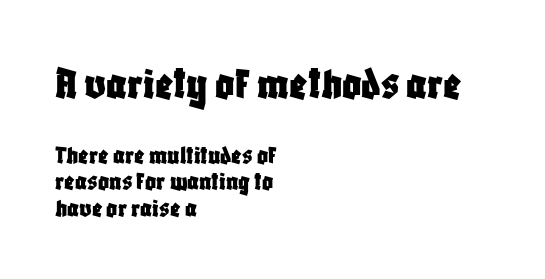
{"serif": "no", "italic": "no", "width": "condensed", "stroke_contrast": "low", "x_height": "large", "monospaced": "no", "underline": "no", "align": "left", "line_spacing": "tight", "line_spacing_ratio": 0.97, "letter_spacing": "normal", "letter_spacing_em": 0.0, "larger_block": "first", "size_ratio": 1.74, "glyph_px": 47}
